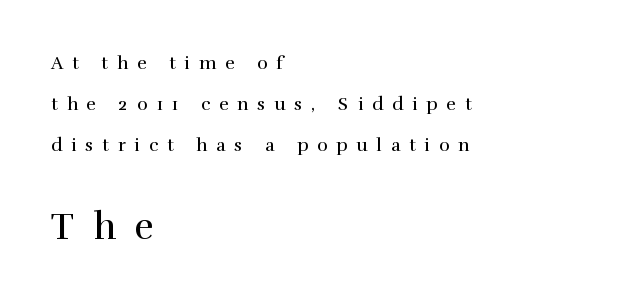
{"serif": "yes", "italic": "no", "bold": "no", "weight": "regular", "width": "normal", "stroke_contrast": "high", "x_height": "medium", "monospaced": "no", "underline": "no", "align": "left", "line_spacing": "loose", "line_spacing_ratio": 2.29, "letter_spacing": "wide", "letter_spacing_em": 0.5, "larger_block": "second", "size_ratio": 2.06, "glyph_px": 37}
